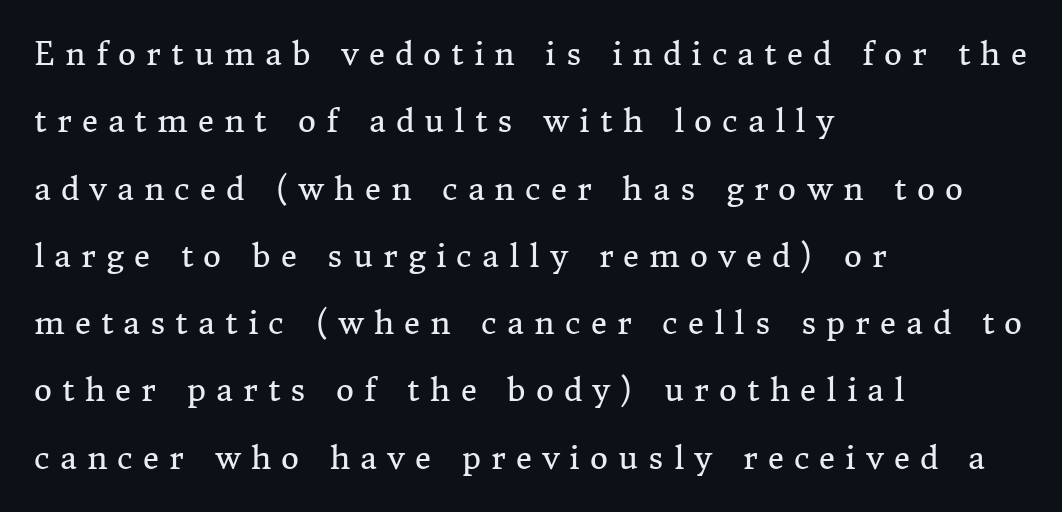
The image shows 31 px regular-weight serif type, upright; set left-aligned, loose line spacing (2.17x), unusually wide letter spacing (+0.33 em), not underlined; medium stroke contrast and a medium x-height.
